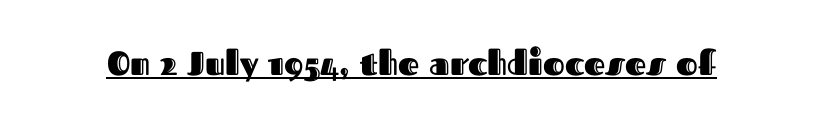
The image shows 33 px text type, upright; set normal letter spacing, underlined; a medium x-height.
